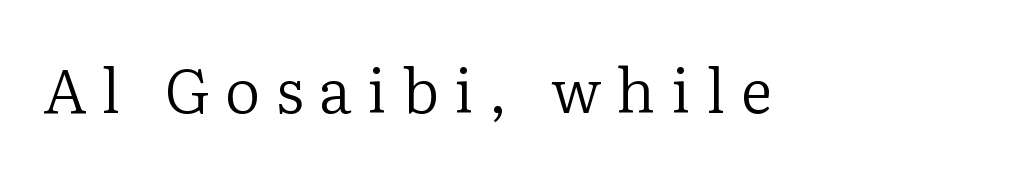
{"serif": "yes", "italic": "no", "bold": "no", "weight": "regular", "width": "normal", "stroke_contrast": "low", "x_height": "medium", "monospaced": "no", "underline": "no", "letter_spacing": "wide", "letter_spacing_em": 0.25, "glyph_px": 62}
